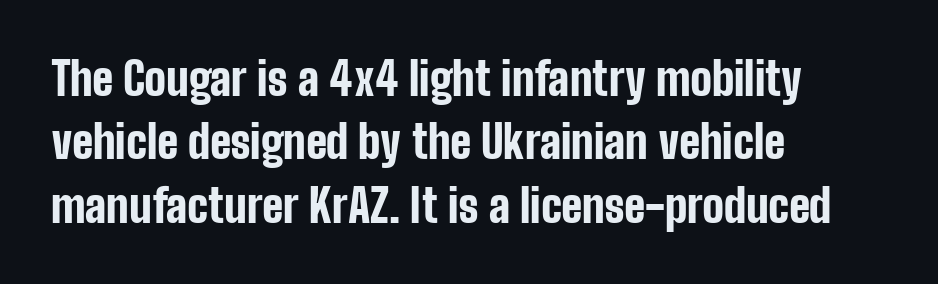
Q: Is the text bold? A: Yes.
Q: Is the text italic (slanted)? A: No, it is upright.
Q: Is the typeface a serif or a sans-serif typeface? A: Sans-serif.
Q: Is the text underlined? A: No.
Q: How is the paragraph aligned? A: Left-aligned.
Q: Is the spacing between letters normal or unusually wide? A: Normal.
Q: Is the spacing between lines tight, normal or loose? A: Normal.
Q: Width (condensed, normal, or wide)? A: Condensed.
Q: Stroke contrast? A: Low.
Q: x-height? A: Medium.
Q: Monospaced? A: No.
